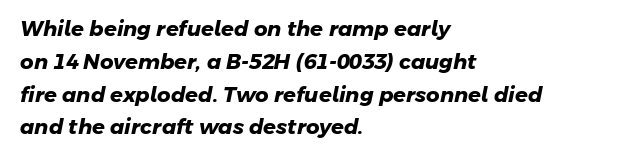
The baseline area is clear. Does extra space separate the letters? No, they use regular spacing. Evenly set lines give the paragraph a standard silhouette. These words are printed bold, with thick strokes throughout. Is the block centered? No — it sits flush against the left margin.
